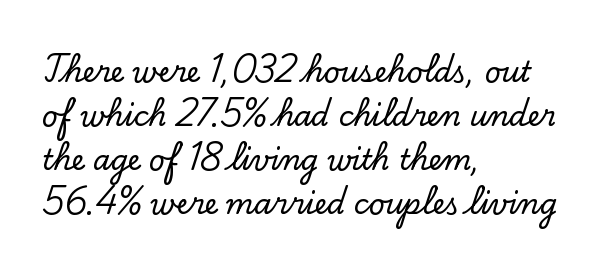
The leading is moderate, giving the passage an even texture. A bare baseline throughout the passage. Serif or sans? Serif — the stroke terminals have little feet. Default kerning and tracking; the words read as compact shapes. The letters advance in unequal steps, a hallmark of proportional type.
